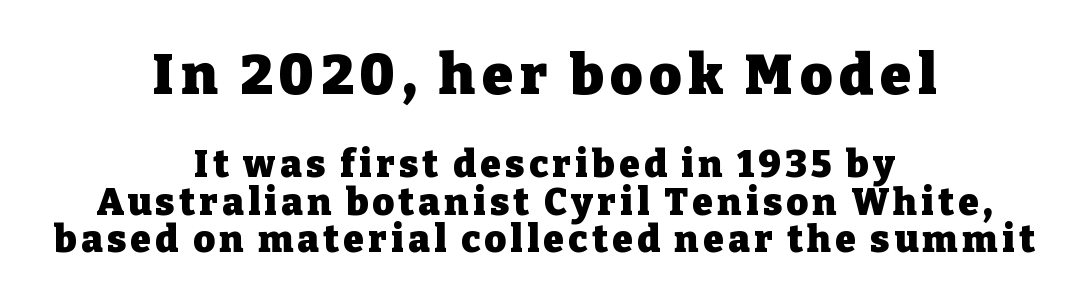
{"serif": "yes", "italic": "no", "bold": "yes", "weight": "heavy", "width": "normal", "stroke_contrast": "low", "x_height": "medium", "monospaced": "no", "underline": "no", "align": "center", "line_spacing": "tight", "line_spacing_ratio": 1.01, "larger_block": "first", "size_ratio": 1.51, "glyph_px": 56}
